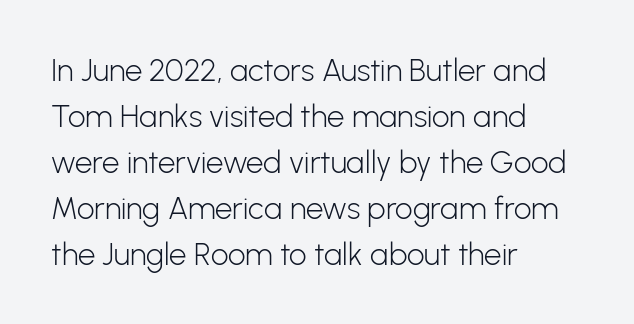
The letterforms sit at book weight or below. This rendering leaves character spacing at its baseline value. You can tell it's not italic because the verticals are truly vertical. The rows are spaced the way most documents space them.
